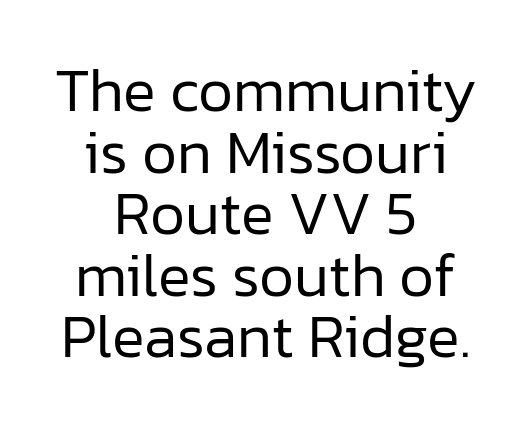
Q: Is the text bold? A: No.
Q: Is the text italic (slanted)? A: No, it is upright.
Q: Is the typeface a serif or a sans-serif typeface? A: Sans-serif.
Q: Is the text underlined? A: No.
Q: How is the paragraph aligned? A: Centered.
Q: Is the spacing between letters normal or unusually wide? A: Normal.
Q: Is the spacing between lines tight, normal or loose? A: Tight.
Q: Width (condensed, normal, or wide)? A: Normal.
Q: Stroke contrast? A: Low.
Q: x-height? A: Medium.
Q: Monospaced? A: No.
